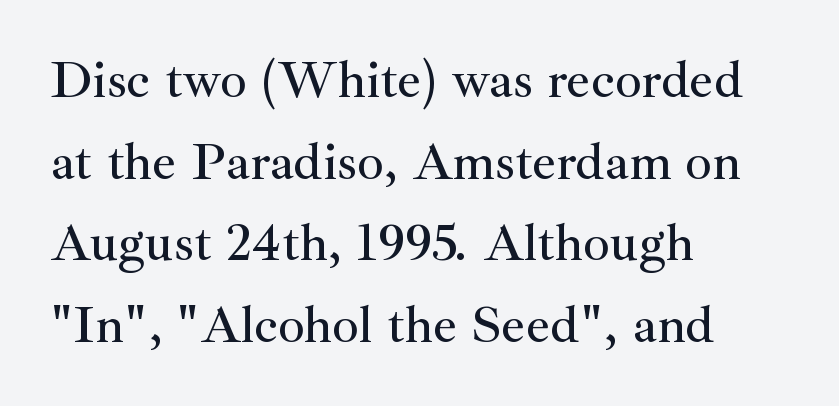
The image shows 53 px serif type, upright; set left-aligned, normal line spacing (1.54x), normal letter spacing, not underlined; medium stroke contrast and a small x-height.
